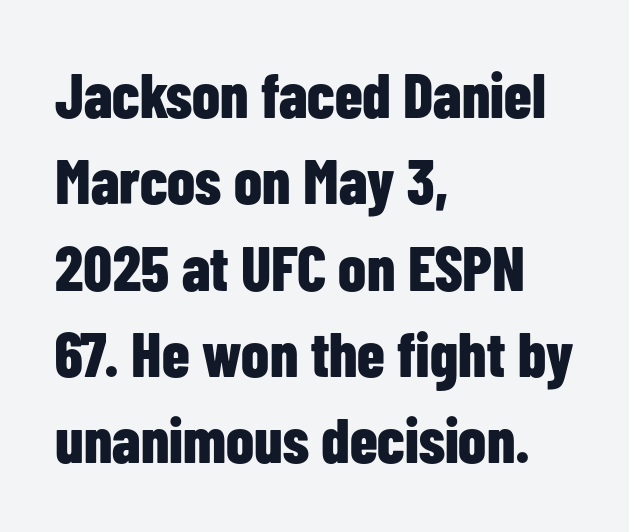
The image shows 63 px bold, condensed sans-serif type, upright; set left-aligned, normal line spacing (1.37x), normal letter spacing, not underlined; low stroke contrast and a medium x-height.
